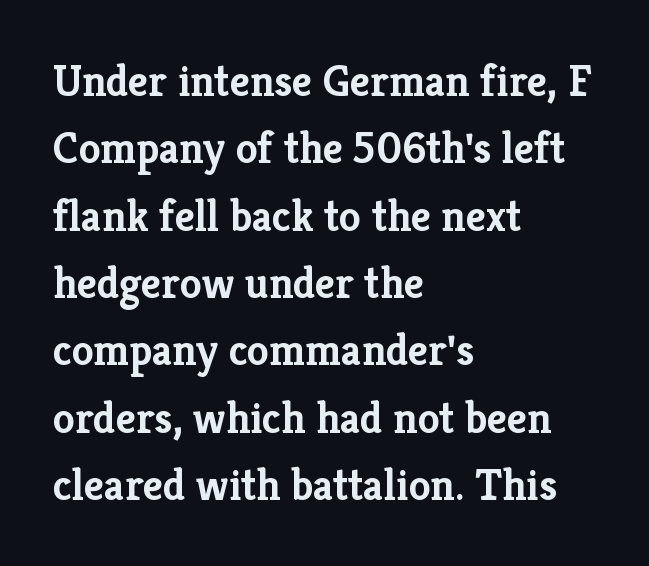
Rendered with straight, roman letterforms. A bare baseline throughout the passage. The lines in this sample share a left origin and differ only in where they stop. This sample uses a serif face. Regarding leading, the lines here are spaced in the standard way.
